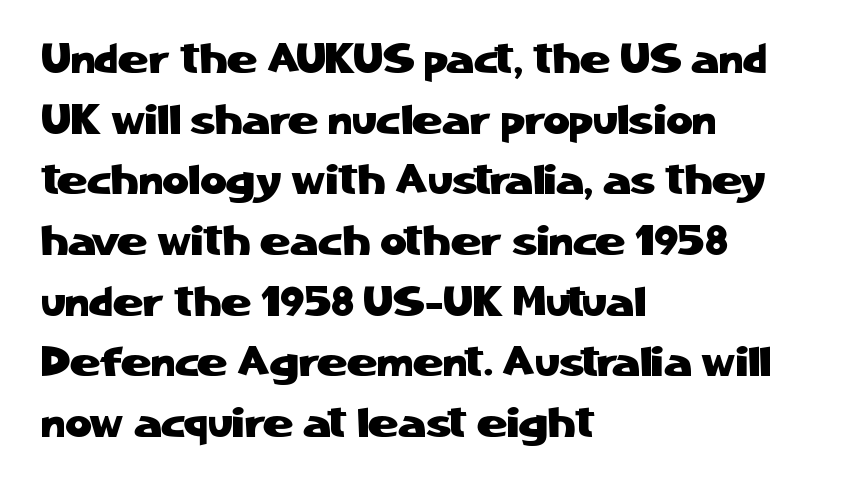
A roman cut, with each character standing at attention. Nothing sits at the stroke ends, so this counts as sans-serif. Just letters on the line, the space beneath them empty. Evenly set lines give the paragraph a standard silhouette. Left-aligned paragraph, ragged on the right. Compared with typical body copy, the letter spacing here is the same.
